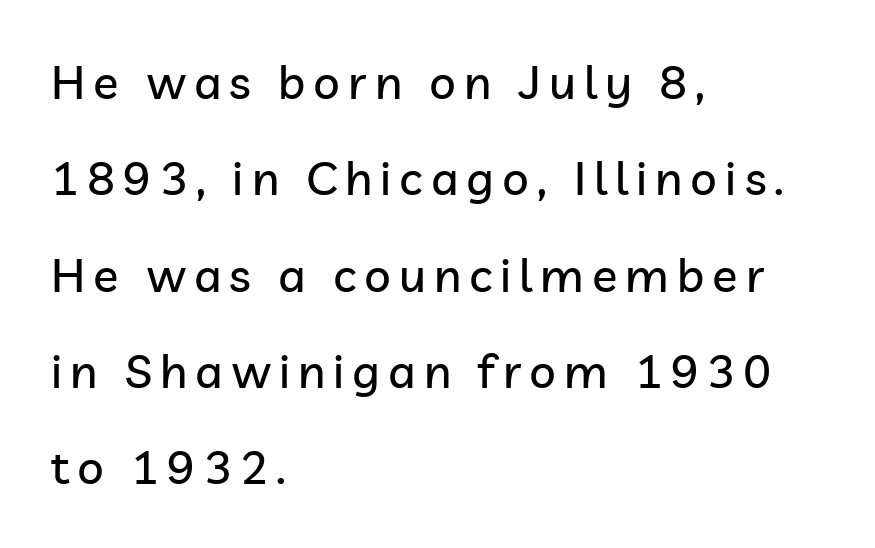
Alignment: flush left. To sum up the face: it is a sans, with no serifs. Students, observe: this is what heavily led, spacious text looks like. The font's upright variant was chosen for this text. Proportional: the letters do not fall into vertical columns.
